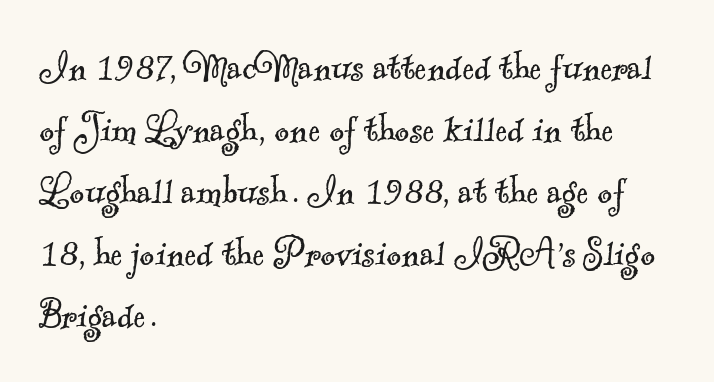
{"serif": "yes", "bold": "no", "weight": "light", "width": "normal", "x_height": "small", "monospaced": "no", "underline": "no", "align": "left", "line_spacing": "normal", "line_spacing_ratio": 1.38, "letter_spacing": "normal", "letter_spacing_em": 0.0, "glyph_px": 45}
